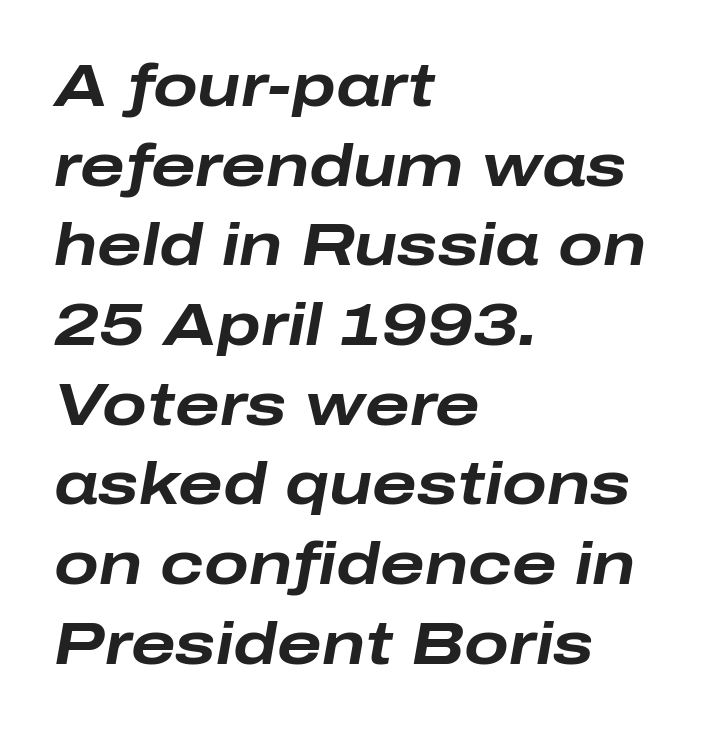
{"italic": "yes", "lean": "right", "slant_degrees": 10, "bold": "yes", "weight": "bold", "width": "wide", "stroke_contrast": "low", "x_height": "medium", "monospaced": "no", "underline": "no", "align": "left", "line_spacing": "normal", "line_spacing_ratio": 1.35, "letter_spacing": "normal", "letter_spacing_em": 0.0, "glyph_px": 59}
